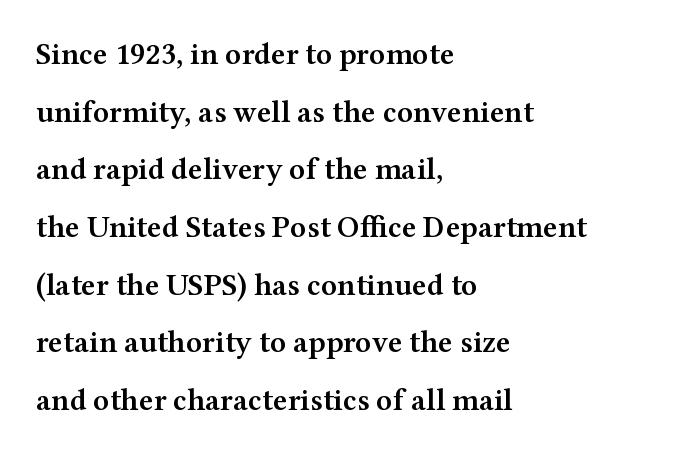
{"serif": "yes", "italic": "no", "bold": "semi", "weight": "semibold", "width": "wide", "stroke_contrast": "medium", "x_height": "medium", "monospaced": "no", "underline": "no", "align": "left", "line_spacing_ratio": 1.86, "letter_spacing": "normal", "letter_spacing_em": 0.0, "glyph_px": 31}
